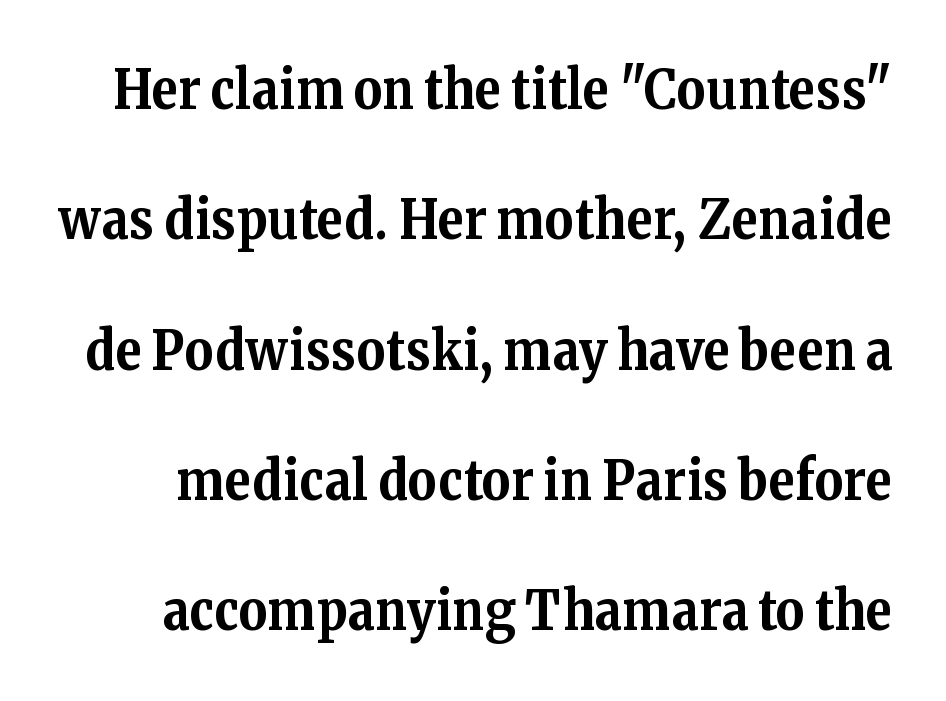
The image shows 55 px bold serif type, upright; set loose line spacing (2.37x), normal letter spacing, not underlined; medium stroke contrast and a medium x-height.
